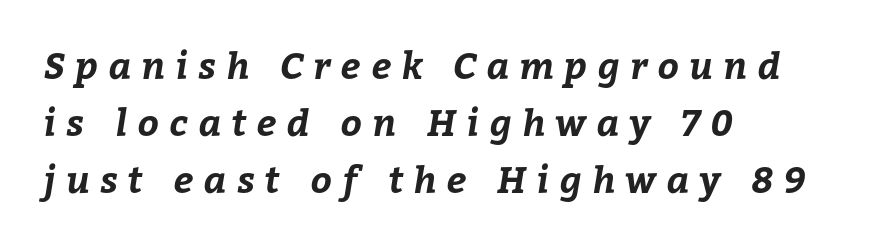
{"bold": "yes", "weight": "bold", "width": "normal", "stroke_contrast": "low", "x_height": "medium", "monospaced": "no", "underline": "no", "align": "left", "line_spacing": "normal", "line_spacing_ratio": 1.54, "letter_spacing": "wide", "letter_spacing_em": 0.28, "glyph_px": 37}
